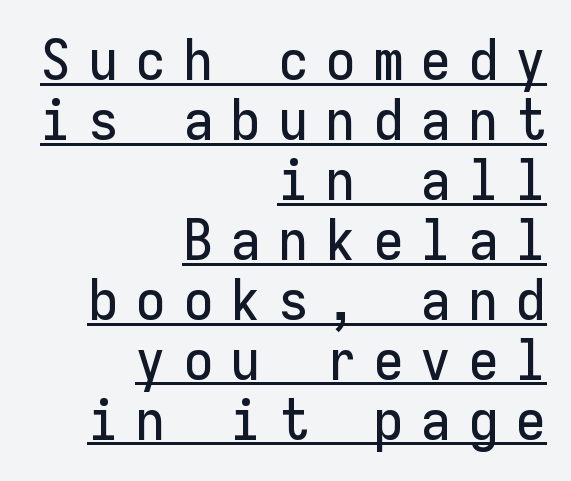
The image shows 56 px sans-serif type, upright, monospaced; set right-aligned, tight line spacing (1.07x), unusually wide letter spacing (+0.3 em), underlined; low stroke contrast and a medium x-height.
